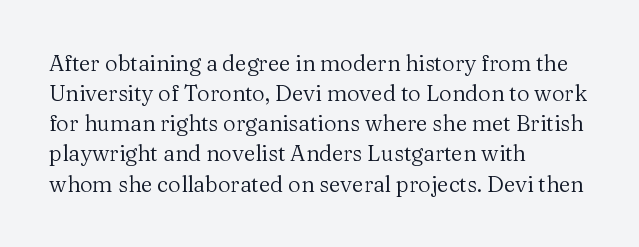
The image shows 22 px text type, upright; set left-aligned, normal line spacing (1.37x), normal letter spacing, not underlined.
